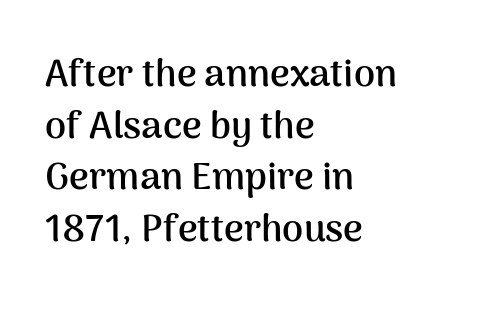
{"serif": "no", "italic": "no", "bold": "yes", "weight": "semibold", "width": "normal", "stroke_contrast": "medium", "x_height": "medium", "monospaced": "no", "underline": "no", "align": "left", "line_spacing": "normal", "line_spacing_ratio": 1.36, "letter_spacing": "normal", "letter_spacing_em": 0.0, "glyph_px": 38}
